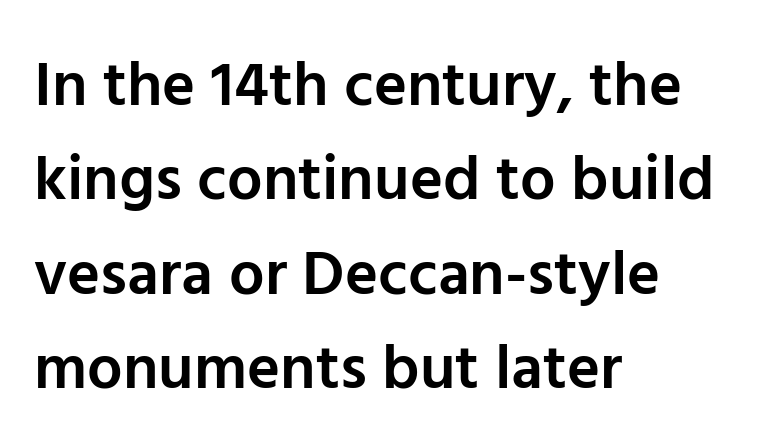
The image shows 63 px semibold sans-serif type, upright; set left-aligned, normal line spacing (1.5x), normal letter spacing, not underlined; low stroke contrast and a medium x-height.
